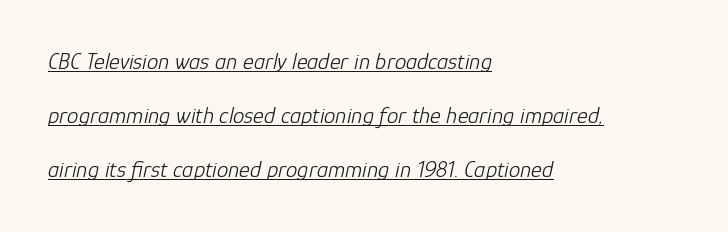
The image shows 23 px text type, italic (leaning right); set left-aligned, loose line spacing (2.35x), normal letter spacing, underlined.
